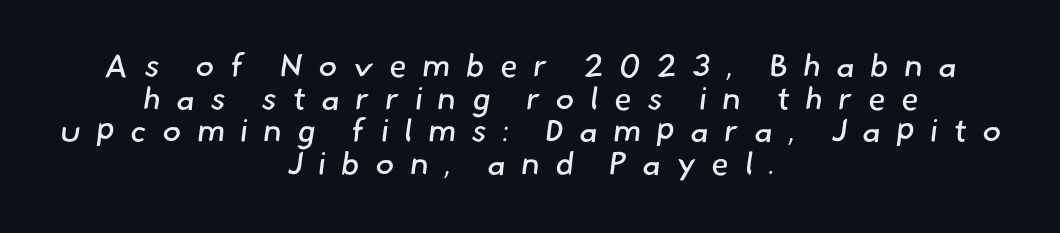
Type style note: lacks serifs. Honestly, there is no underline to notice here at all. Rows of type sit shoulder to shoulder in the vertical direction. Typeset on center — no edge is straight. Do the characters align in a grid? No, the font is proportional.
